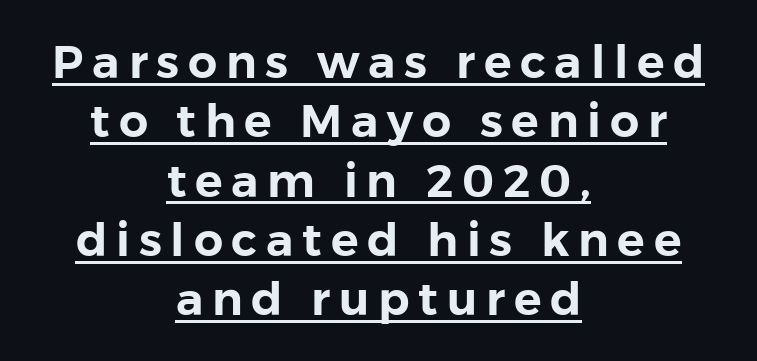
Q: Is the text italic (slanted)? A: No, it is upright.
Q: Is the typeface a serif or a sans-serif typeface? A: Sans-serif.
Q: Is the text underlined? A: Yes.
Q: How is the paragraph aligned? A: Centered.
Q: Is the spacing between lines tight, normal or loose? A: Normal.
Q: Width (condensed, normal, or wide)? A: Normal.
Q: Stroke contrast? A: Low.
Q: x-height? A: Medium.
Q: Monospaced? A: No.
